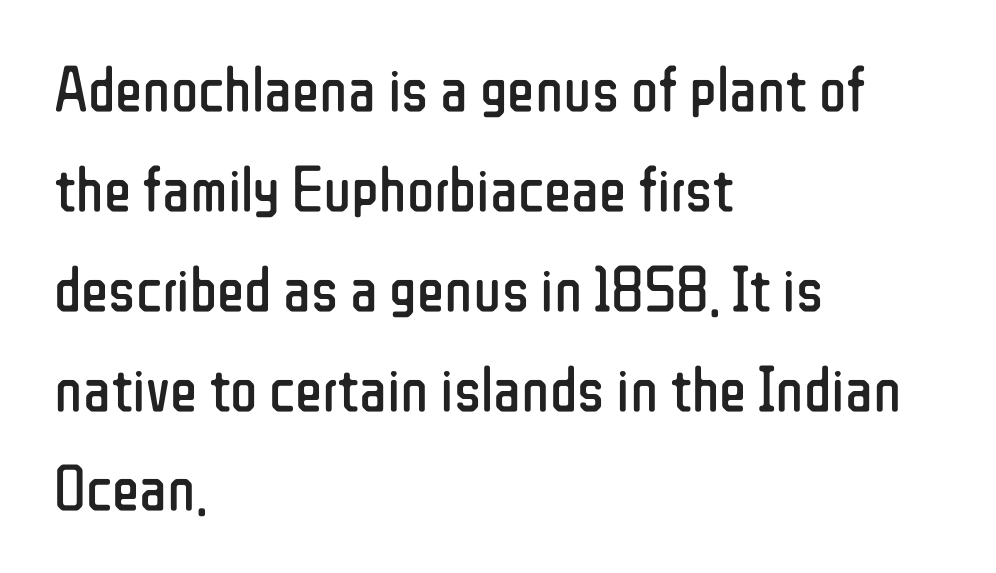
{"serif": "no", "italic": "no", "bold": "no", "weight": "regular", "width": "condensed", "stroke_contrast": "low", "x_height": "medium", "monospaced": "no", "underline": "no", "align": "left", "line_spacing": "normal", "line_spacing_ratio": 1.56, "letter_spacing": "normal", "letter_spacing_em": 0.0, "glyph_px": 64}
